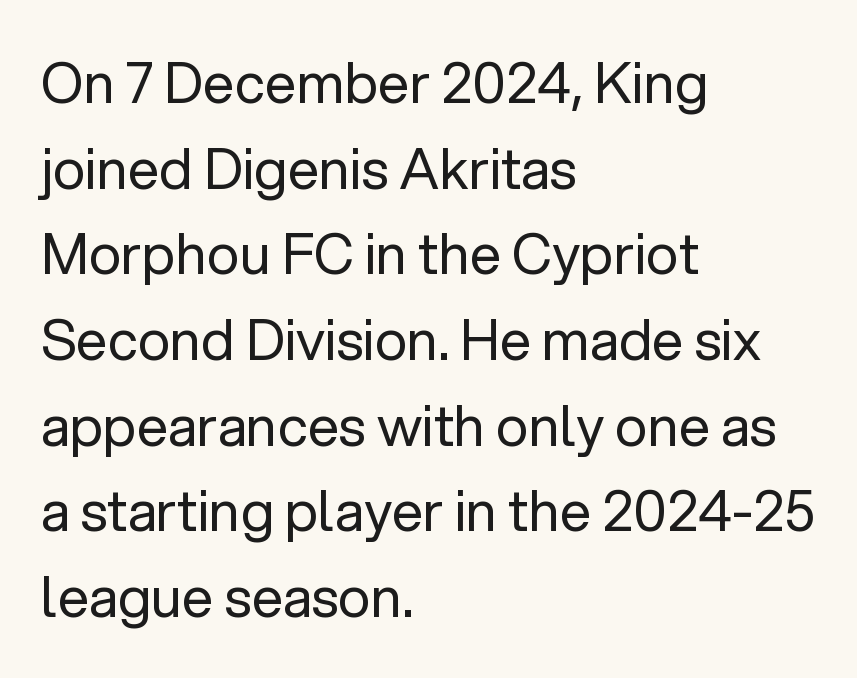
{"serif": "no", "italic": "no", "bold": "no", "weight": "regular", "width": "normal", "stroke_contrast": "low", "x_height": "medium", "monospaced": "no", "underline": "no", "align": "left", "line_spacing": "normal", "line_spacing_ratio": 1.53, "letter_spacing": "normal", "letter_spacing_em": 0.0, "glyph_px": 56}
